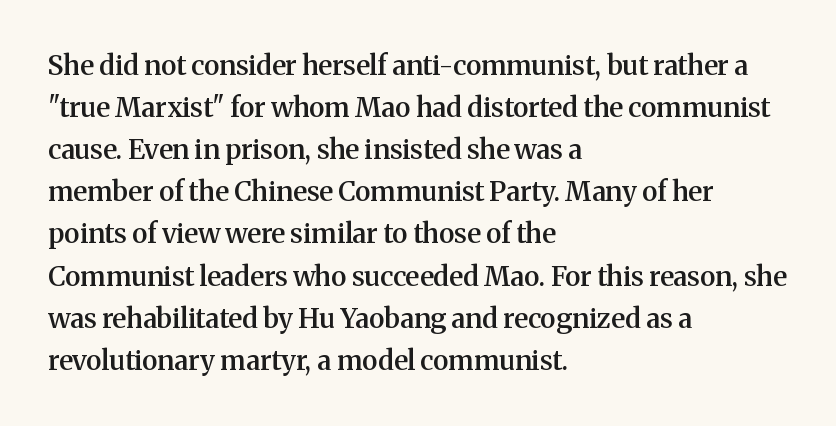
Successive baselines arrive at the customary interval. These lines stack with their left ends in a neat column. Italic? Not at all — the glyphs are vertical. The tracking reads as untouched default to a designer's eye.
